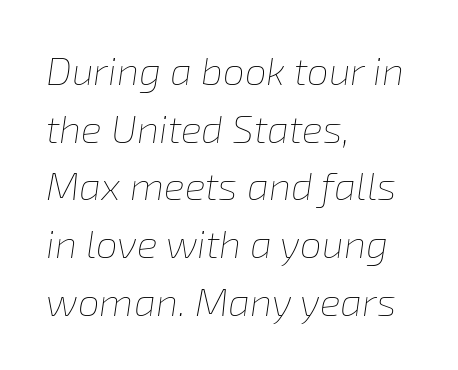
The image shows 39 px thin type, italic (leaning right); set left-aligned, normal line spacing (1.48x), normal letter spacing, not underlined; low stroke contrast and a medium x-height.
